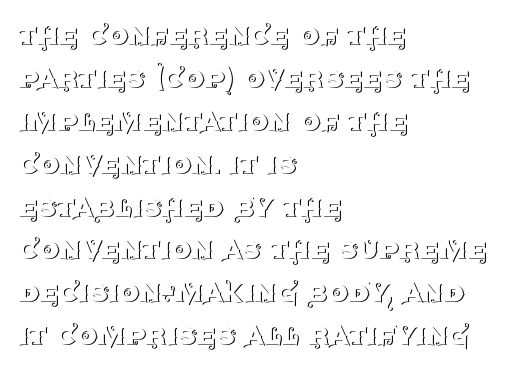
{"serif": "yes", "italic": "no", "bold": "no", "weight": "thin", "width": "normal", "stroke_contrast": "medium", "x_height": "large", "monospaced": "no", "underline": "no", "align": "left", "line_spacing": "normal", "line_spacing_ratio": 1.3, "letter_spacing": "normal", "letter_spacing_em": 0.0, "glyph_px": 33}
